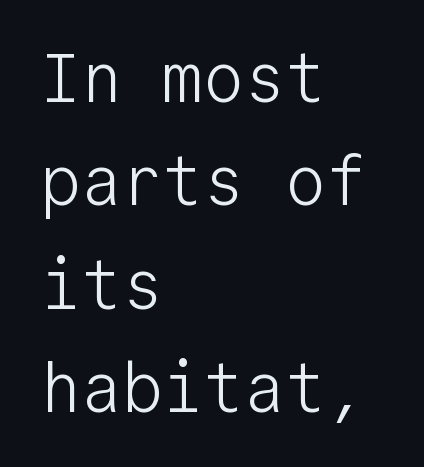
The image shows 68 px light sans-serif type, upright, monospaced; set left-aligned, normal line spacing (1.52x), normal letter spacing, not underlined; low stroke contrast and a medium x-height.
